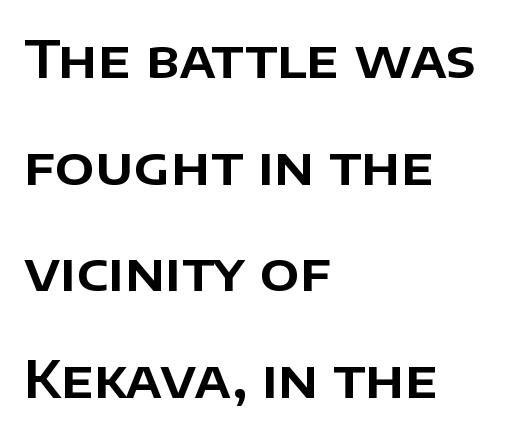
Q: Is the text italic (slanted)? A: No, it is upright.
Q: Is the typeface a serif or a sans-serif typeface? A: Sans-serif.
Q: Is the text underlined? A: No.
Q: How is the paragraph aligned? A: Left-aligned.
Q: Is the spacing between letters normal or unusually wide? A: Normal.
Q: Is the spacing between lines tight, normal or loose? A: Loose.
Q: Width (condensed, normal, or wide)? A: Normal.
Q: Stroke contrast? A: Low.
Q: x-height? A: Large.
Q: Monospaced? A: No.
